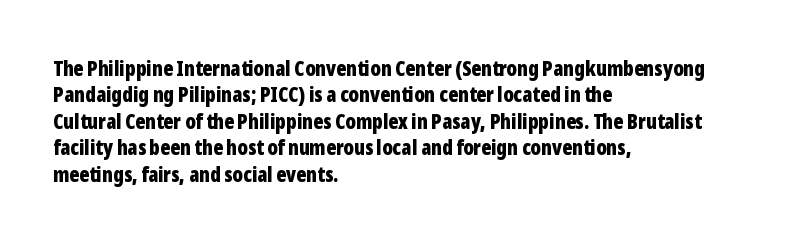
Q: Is the text bold? A: Yes.
Q: Is the text italic (slanted)? A: No, it is upright.
Q: Is the text underlined? A: No.
Q: How is the paragraph aligned? A: Left-aligned.
Q: Is the spacing between letters normal or unusually wide? A: Normal.
Q: Is the spacing between lines tight, normal or loose? A: Normal.
